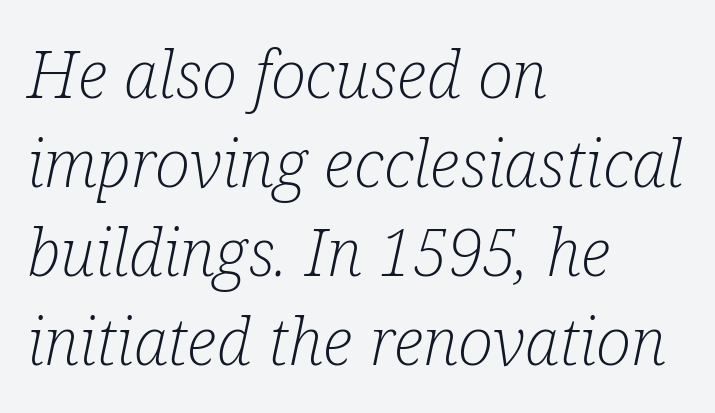
The image shows 66 px light, condensed serif type, italic (leaning right); set left-aligned, normal line spacing (1.35x), normal letter spacing, not underlined; low stroke contrast and a medium x-height.
